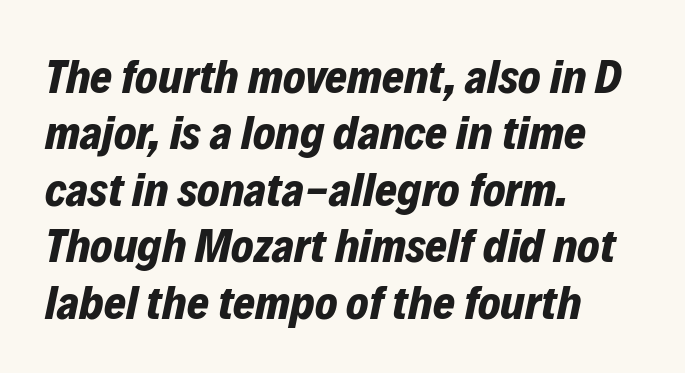
The image shows 47 px bold type, italic (leaning right); set left-aligned, line spacing 1.2x, normal letter spacing, not underlined; low stroke contrast and a medium x-height.
